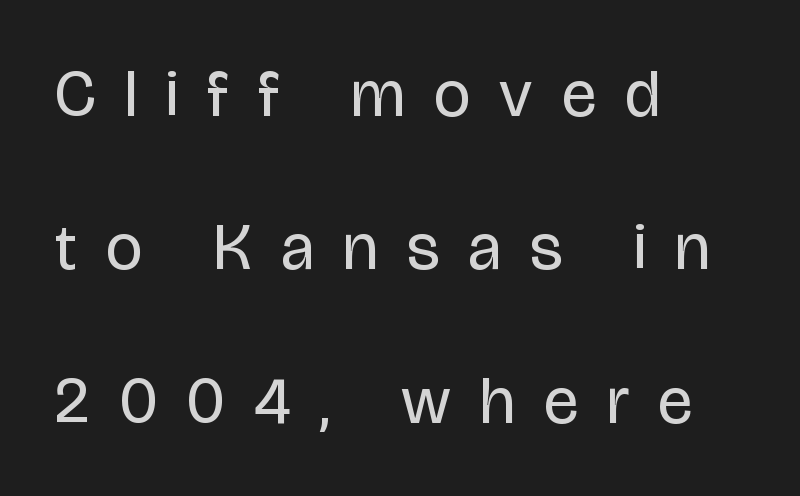
The image shows 65 px regular-weight, condensed sans-serif type, upright; set left-aligned, loose line spacing (2.36x), unusually wide letter spacing (+0.45 em), not underlined; low stroke contrast and a large x-height.
